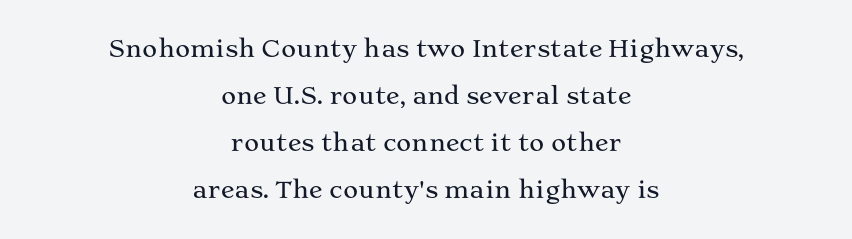
{"italic": "no", "underline": "no", "align": "center", "line_spacing": "loose", "line_spacing_ratio": 2.05, "letter_spacing": "normal", "letter_spacing_em": 0.0, "glyph_px": 23}
